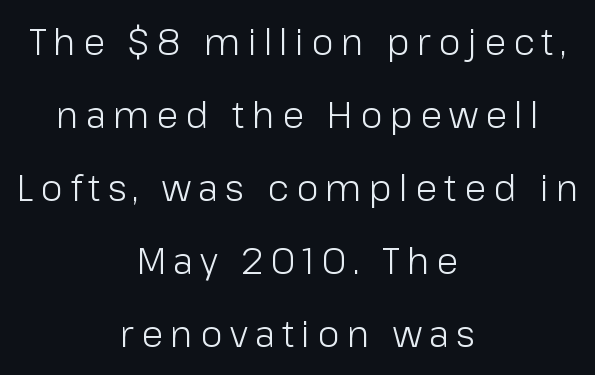
Q: Is the text bold? A: No.
Q: Is the text italic (slanted)? A: No, it is upright.
Q: Is the typeface a serif or a sans-serif typeface? A: Sans-serif.
Q: Is the text underlined? A: No.
Q: How is the paragraph aligned? A: Centered.
Q: Is the spacing between letters normal or unusually wide? A: Unusually wide.
Q: Is the spacing between lines tight, normal or loose? A: Loose.
Q: Width (condensed, normal, or wide)? A: Normal.
Q: Stroke contrast? A: Low.
Q: x-height? A: Medium.
Q: Monospaced? A: No.
